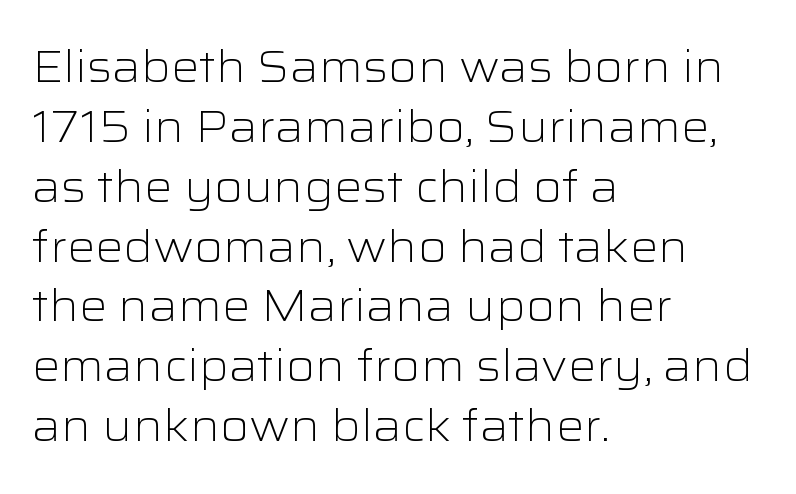
Q: Is the text bold? A: No.
Q: Is the text italic (slanted)? A: No, it is upright.
Q: Is the typeface a serif or a sans-serif typeface? A: Sans-serif.
Q: Is the text underlined? A: No.
Q: How is the paragraph aligned? A: Left-aligned.
Q: Is the spacing between letters normal or unusually wide? A: Normal.
Q: Is the spacing between lines tight, normal or loose? A: Normal.
Q: Width (condensed, normal, or wide)? A: Wide.
Q: Stroke contrast? A: Low.
Q: x-height? A: Medium.
Q: Monospaced? A: No.
